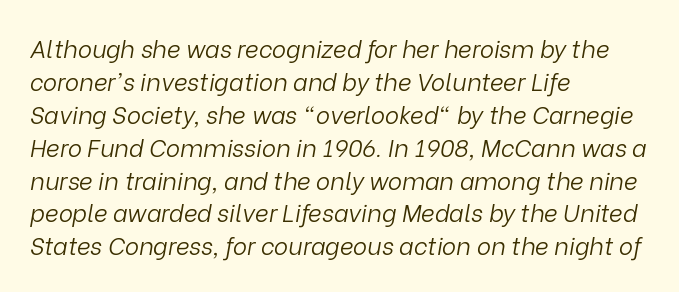
Q: Is the text bold? A: No.
Q: Is the text italic (slanted)? A: Yes, it leans right by about 9 degrees.
Q: Is the text underlined? A: No.
Q: How is the paragraph aligned? A: Left-aligned.
Q: Is the spacing between letters normal or unusually wide? A: Normal.
Q: Is the spacing between lines tight, normal or loose? A: Normal.
